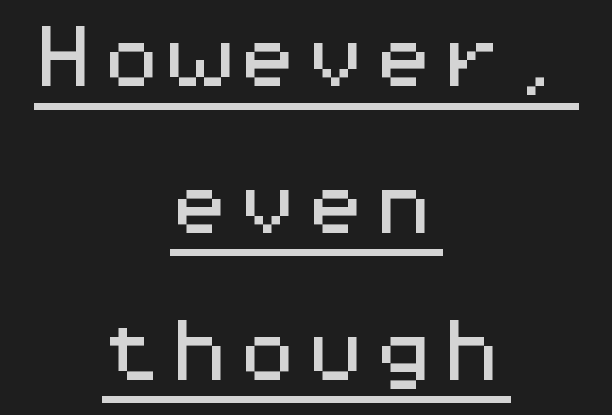
{"serif": "no", "italic": "no", "width": "wide", "stroke_contrast": "medium", "x_height": "medium", "monospaced": "yes", "underline": "yes", "align": "center", "line_spacing": "loose", "line_spacing_ratio": 2.16, "letter_spacing": "normal", "letter_spacing_em": 0.0, "glyph_px": 68}
